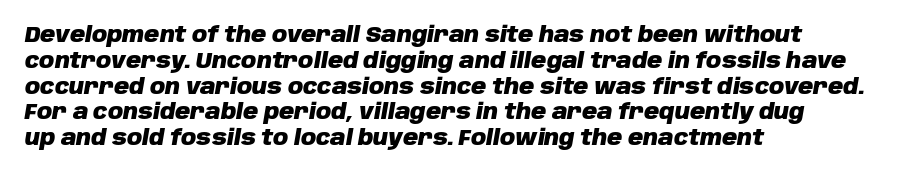
The typesetter chose a ragged-right arrangement here. Observe the ordinary spacing: letters are neighbours, not strangers. Anything drawn beneath the words? Only blank space. The passage shown is emphatically bold. Designer's note — italics engaged.
